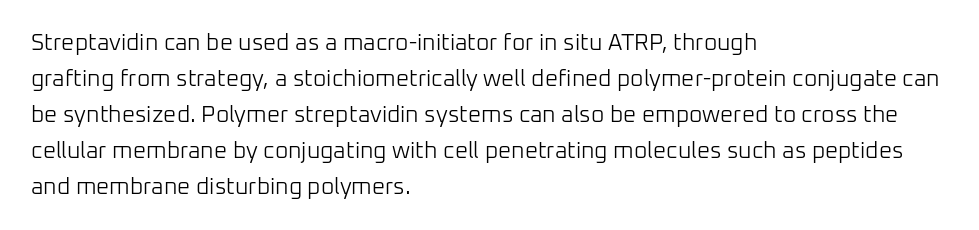
Q: Is the text bold? A: No.
Q: Is the text italic (slanted)? A: No, it is upright.
Q: Is the text underlined? A: No.
Q: How is the paragraph aligned? A: Left-aligned.
Q: Is the spacing between letters normal or unusually wide? A: Normal.
Q: Is the spacing between lines tight, normal or loose? A: Normal.
